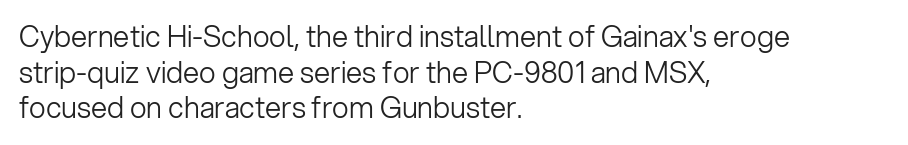
Q: Is the text bold? A: No.
Q: Is the text italic (slanted)? A: No, it is upright.
Q: Is the typeface a serif or a sans-serif typeface? A: Sans-serif.
Q: Is the text underlined? A: No.
Q: How is the paragraph aligned? A: Left-aligned.
Q: Is the spacing between letters normal or unusually wide? A: Normal.
Q: Width (condensed, normal, or wide)? A: Normal.
Q: Stroke contrast? A: Low.
Q: x-height? A: Medium.
Q: Monospaced? A: No.
